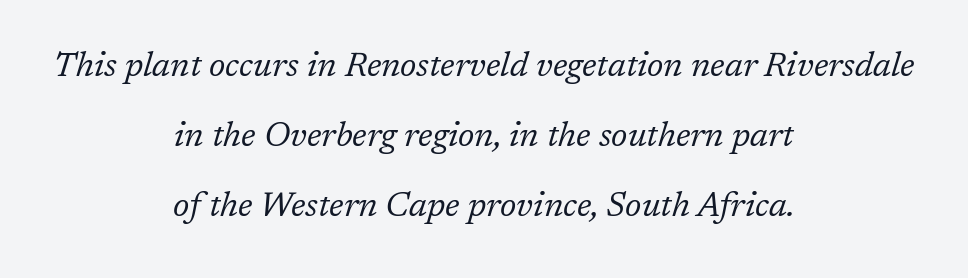
The image shows 34 px regular-weight serif type, italic (leaning right); set centered, loose line spacing (2.06x), normal letter spacing, not underlined; low stroke contrast and a medium x-height.
